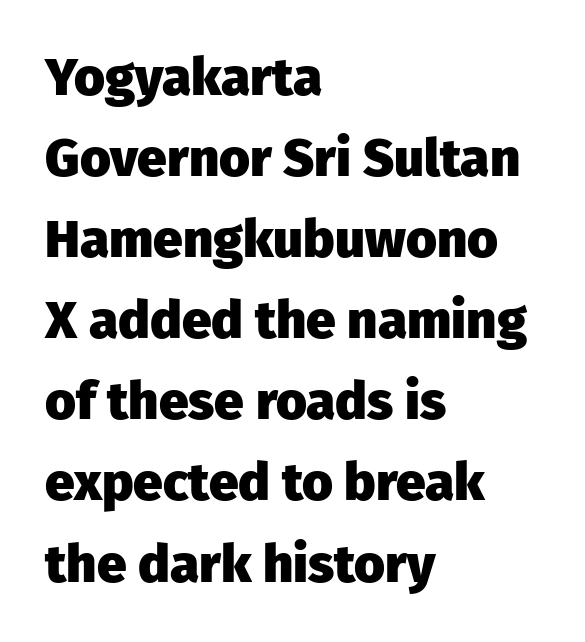
How are the letters spaced? Ordinarily, with no added tracking. Serifs: no, the terminals of the letterforms are clean. Thick stems and heavy bowls — unmistakably bold. Descenders are the only things crossing below the line. A typesetter would call this proportional, since set widths differ per character. Layout note: lines flush left.
